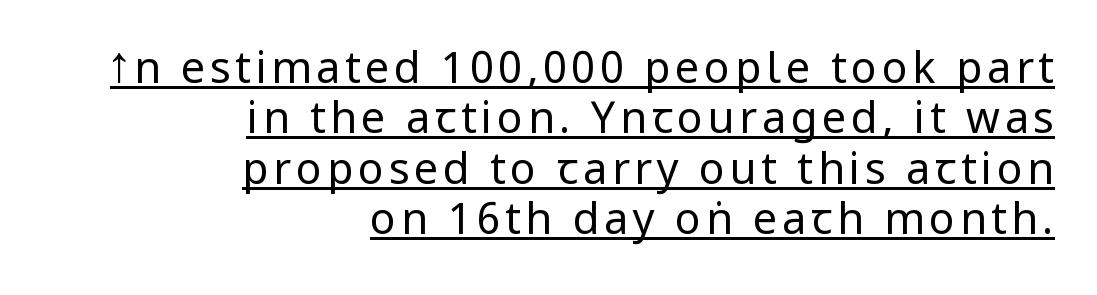
{"serif": "no", "italic": "no", "bold": "no", "weight": "regular", "width": "condensed", "stroke_contrast": "low", "x_height": "large", "monospaced": "no", "underline": "yes", "align": "right", "line_spacing_ratio": 1.17, "glyph_px": 43}
